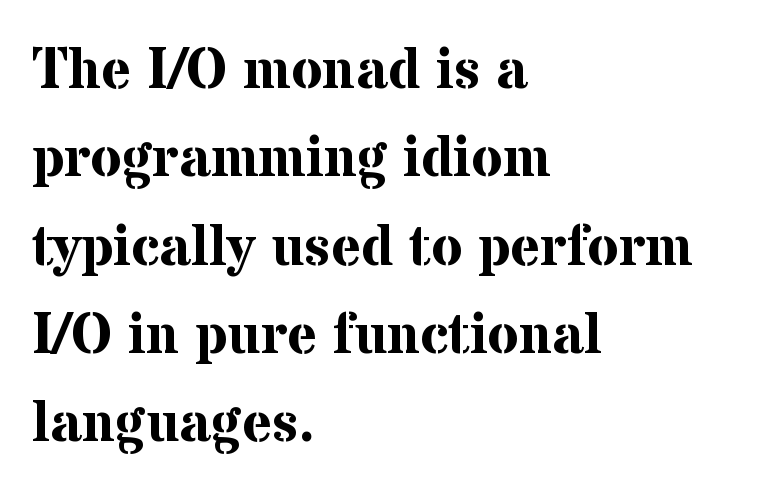
{"serif": "yes", "italic": "no", "bold": "yes", "weight": "bold", "width": "normal", "stroke_contrast": "medium", "x_height": "medium", "monospaced": "no", "underline": "no", "align": "left", "line_spacing": "normal", "line_spacing_ratio": 1.55, "letter_spacing": "normal", "letter_spacing_em": 0.0, "glyph_px": 57}
